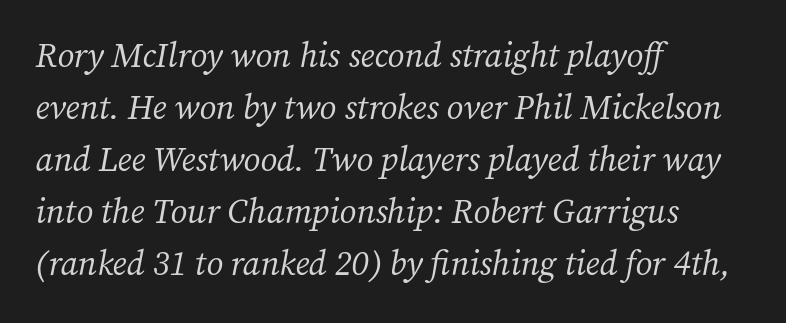
Q: Is the text bold? A: No.
Q: Is the text italic (slanted)? A: Yes, it leans right by about 12 degrees.
Q: Is the typeface a serif or a sans-serif typeface? A: Serif.
Q: Is the text underlined? A: No.
Q: How is the paragraph aligned? A: Left-aligned.
Q: Is the spacing between letters normal or unusually wide? A: Normal.
Q: Is the spacing between lines tight, normal or loose? A: Normal.
Q: Width (condensed, normal, or wide)? A: Normal.
Q: Stroke contrast? A: Medium.
Q: x-height? A: Medium.
Q: Monospaced? A: No.
